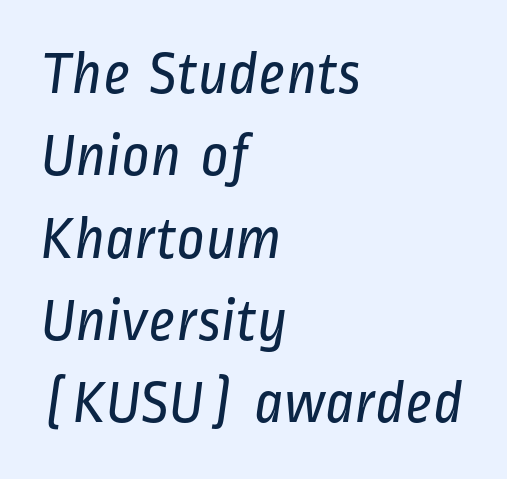
The image shows 61 px regular-weight, condensed sans-serif type; set left-aligned, normal line spacing (1.35x), normal letter spacing, not underlined; low stroke contrast and a medium x-height.
